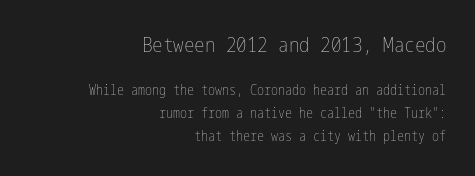
The image shows 21 px text type, upright; set right-aligned, normal line spacing (1.64x), normal letter spacing, not underlined; the first (top) block is 1.5x larger.
